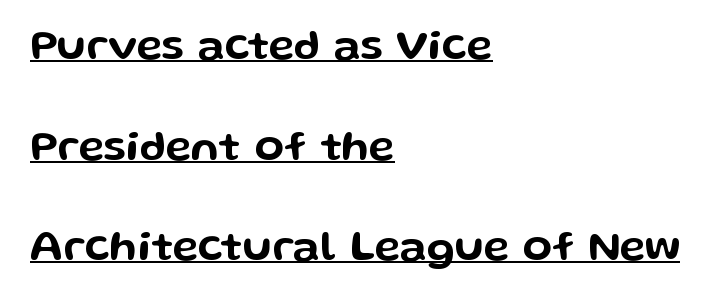
The image shows 43 px wide sans-serif type, upright; set left-aligned, loose line spacing (2.34x), normal letter spacing, underlined; low stroke contrast and a medium x-height.
